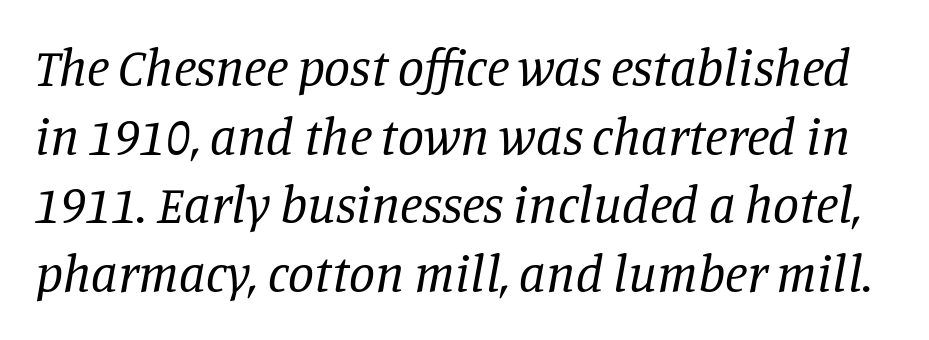
The strokes are not fattened; the text isn't bold. Bare-footed words on every line. Do the characters align in a grid? No, the font is proportional. Slant detected: the letters are inclined.
